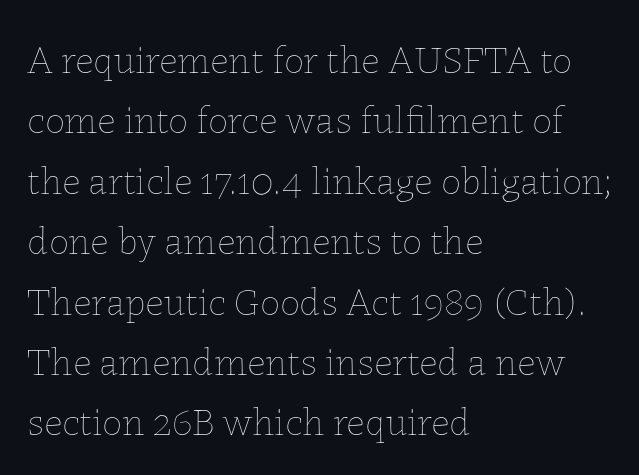
Look at the tracking — it's just the regular setting, nothing added. Short and long lines alike share a common starting point at left. Think of a printed novel: that variable character pitch is what you see here. Quick note: interline space is typical. Stem width sits at or under what a default text font uses.
